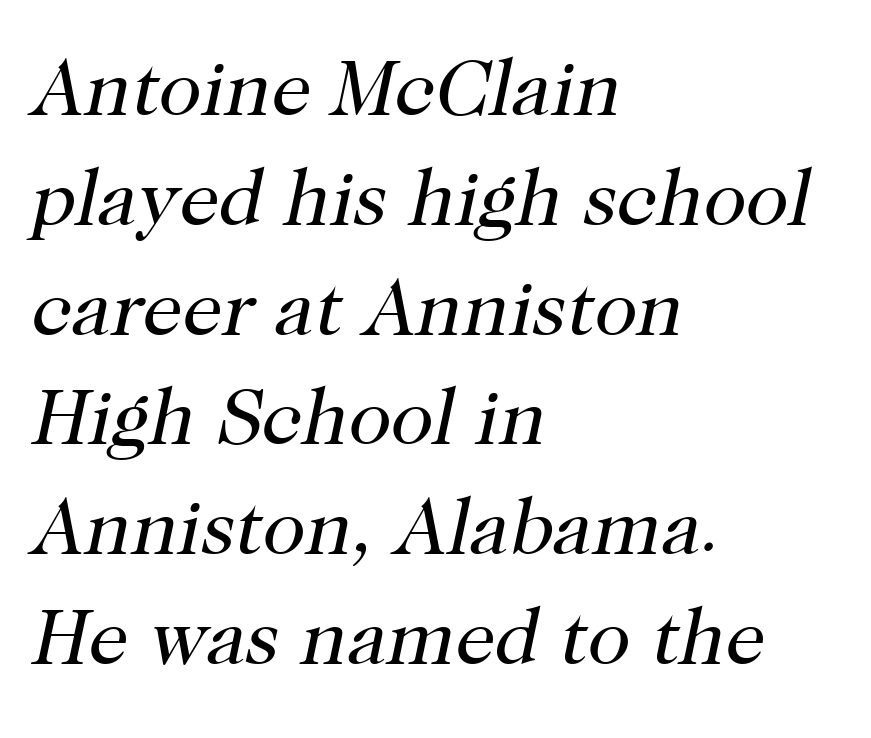
The image shows 79 px regular-weight serif type, italic (leaning right); set left-aligned, normal line spacing (1.39x), normal letter spacing, not underlined; high stroke contrast and a medium x-height.
